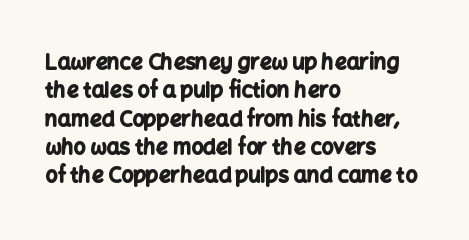
{"italic": "no", "bold": "yes", "underline": "no", "align": "left", "line_spacing": "normal", "line_spacing_ratio": 1.35, "letter_spacing": "normal", "letter_spacing_em": 0.0, "glyph_px": 21}
